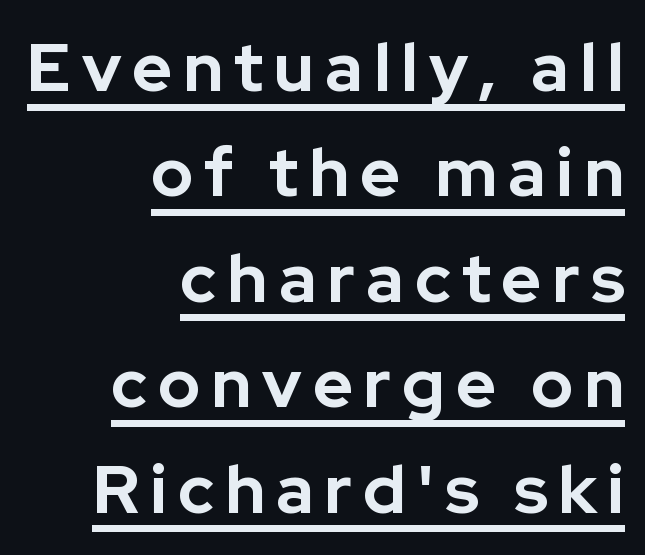
{"serif": "no", "italic": "no", "bold": "yes", "weight": "bold", "width": "normal", "stroke_contrast": "low", "x_height": "medium", "monospaced": "no", "underline": "yes", "align": "right", "line_spacing": "normal", "line_spacing_ratio": 1.55, "glyph_px": 68}
